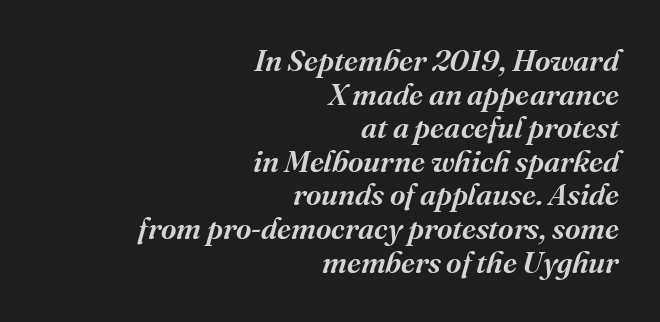
The image shows 30 px serif type, italic (leaning right); set right-aligned, tight line spacing (1.12x), normal letter spacing, not underlined; medium stroke contrast and a medium x-height.
